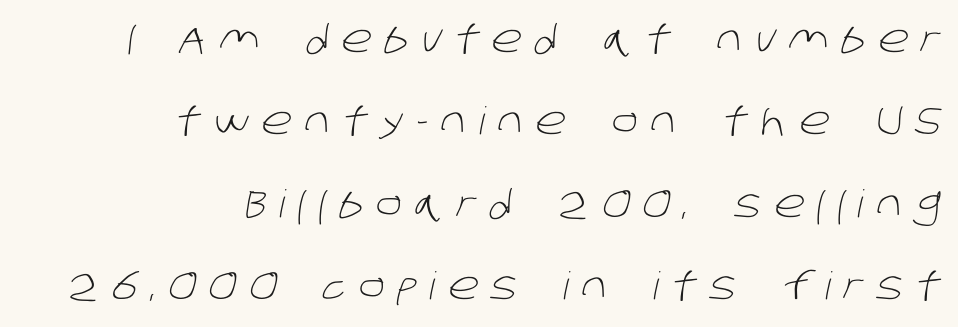
{"serif": "no", "bold": "no", "weight": "light", "width": "normal", "stroke_contrast": "low", "x_height": "large", "monospaced": "no", "underline": "no", "align": "right", "line_spacing": "loose", "line_spacing_ratio": 2.17, "letter_spacing": "wide", "letter_spacing_em": 0.34, "glyph_px": 38}
